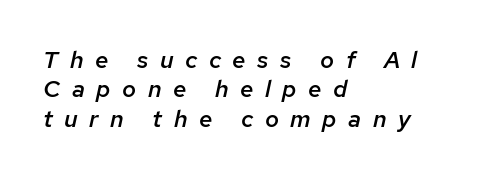
{"italic": "yes", "lean": "right", "slant_degrees": 12, "bold": "semi", "underline": "no", "align": "left", "line_spacing_ratio": 1.22, "letter_spacing": "wide", "letter_spacing_em": 0.48, "glyph_px": 24}
